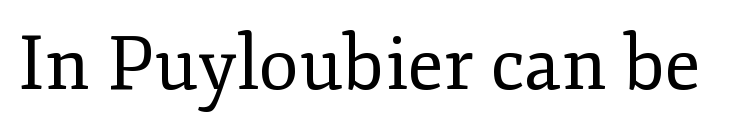
Does the lettering tilt? It doesn't — this is upright. Nothing heavy about these letters — not bold at all. Words appear dense and cohesive because spacing is normal. Little horizontal feet cap the strokes, marking this as serif type. Spacing verdict: proportional, widths tailored to each character. Honestly, there is no underline to notice here at all.
